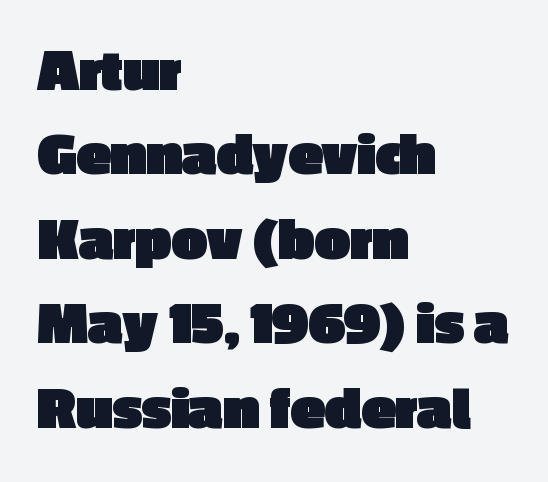
Q: Is the text bold? A: Yes.
Q: Is the text italic (slanted)? A: No, it is upright.
Q: Is the typeface a serif or a sans-serif typeface? A: Sans-serif.
Q: Is the text underlined? A: No.
Q: How is the paragraph aligned? A: Left-aligned.
Q: Is the spacing between letters normal or unusually wide? A: Normal.
Q: Is the spacing between lines tight, normal or loose? A: Normal.
Q: Width (condensed, normal, or wide)? A: Normal.
Q: x-height? A: Medium.
Q: Monospaced? A: No.
